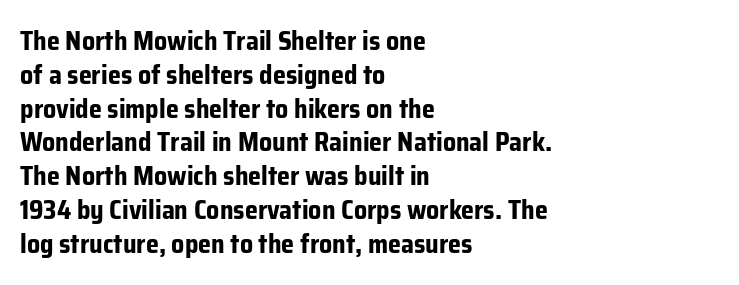
Q: Is the text bold? A: Yes.
Q: Is the text italic (slanted)? A: No, it is upright.
Q: Is the text underlined? A: No.
Q: How is the paragraph aligned? A: Left-aligned.
Q: Is the spacing between letters normal or unusually wide? A: Normal.
Q: Is the spacing between lines tight, normal or loose? A: Normal.
